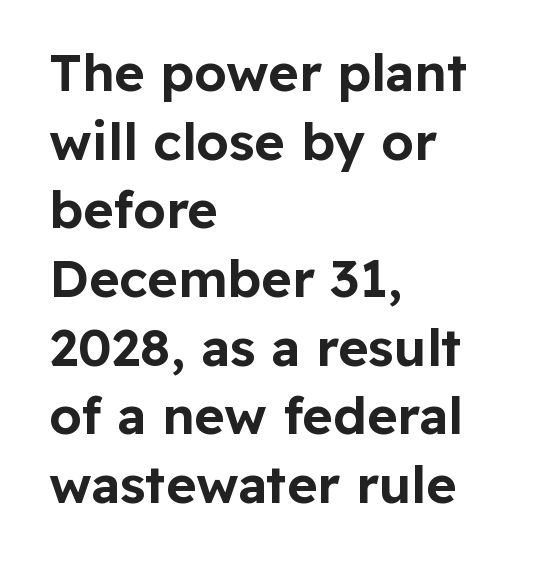
{"serif": "no", "italic": "no", "width": "normal", "stroke_contrast": "low", "x_height": "medium", "monospaced": "no", "underline": "no", "align": "left", "line_spacing": "normal", "line_spacing_ratio": 1.32, "letter_spacing": "normal", "letter_spacing_em": 0.0, "glyph_px": 52}
